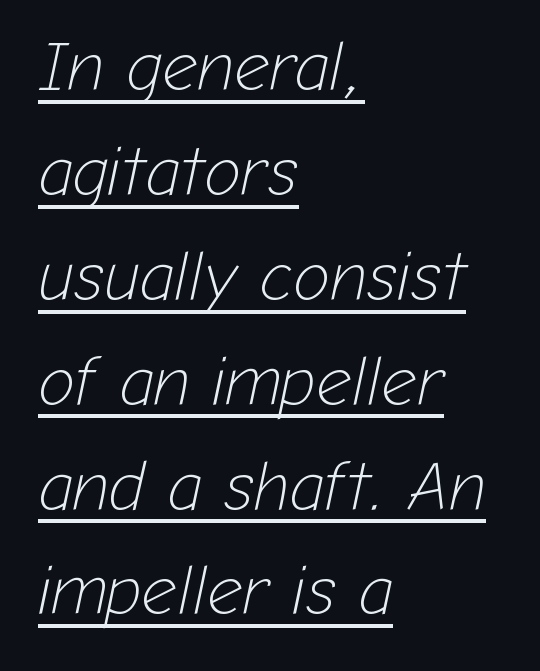
Q: Is the text bold? A: No.
Q: Is the text italic (slanted)? A: Yes, it leans right by about 12 degrees.
Q: Is the text underlined? A: Yes.
Q: How is the paragraph aligned? A: Left-aligned.
Q: Is the spacing between letters normal or unusually wide? A: Normal.
Q: Is the spacing between lines tight, normal or loose? A: Normal.
Q: Width (condensed, normal, or wide)? A: Normal.
Q: Stroke contrast? A: Low.
Q: x-height? A: Medium.
Q: Monospaced? A: No.
